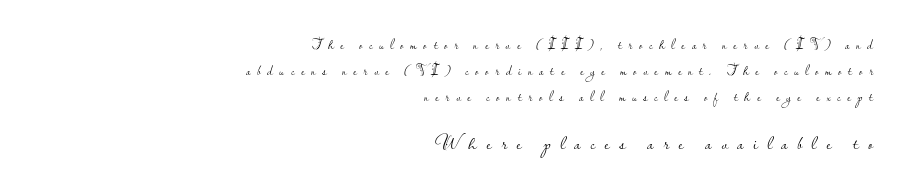
The string is rendered with underlining switched off. The letters look calm and open, with moderate or lighter stems. Words appear elongated and porous because spacing is wide. Type size steps up from the first block to the second. Alignment: flush right.
